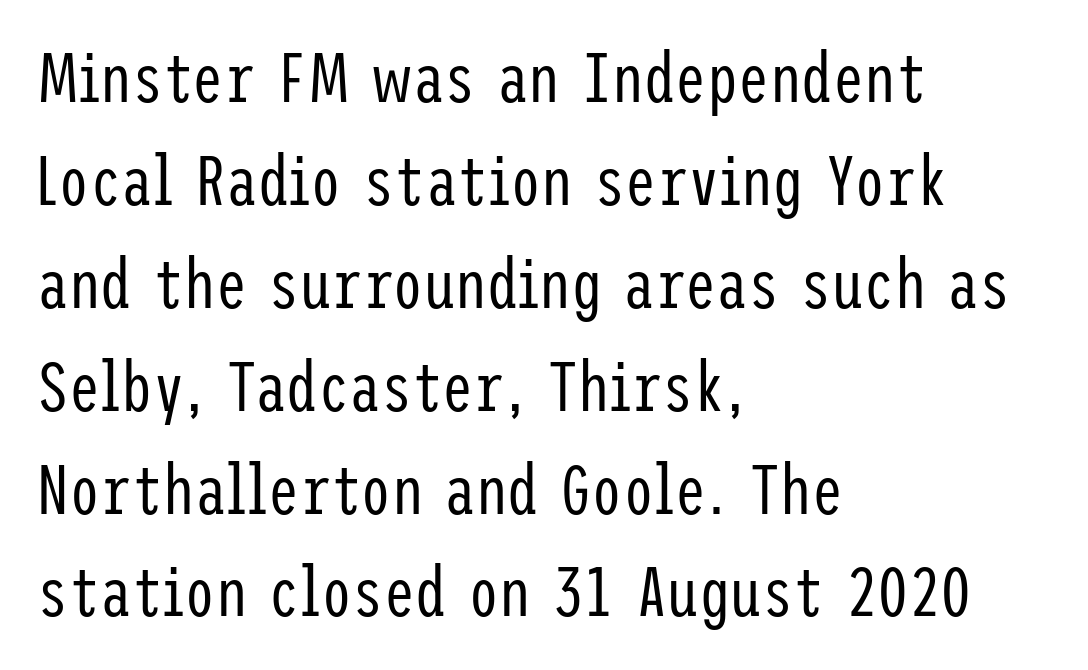
{"serif": "no", "italic": "no", "bold": "no", "weight": "regular", "width": "condensed", "stroke_contrast": "low", "x_height": "medium", "underline": "no", "align": "left", "line_spacing": "normal", "line_spacing_ratio": 1.47, "letter_spacing": "normal", "letter_spacing_em": 0.0, "glyph_px": 70}
